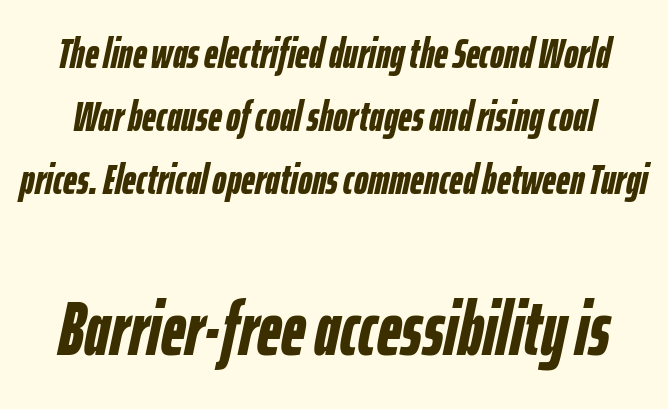
{"italic": "yes", "lean": "right", "slant_degrees": 12, "bold": "yes", "weight": "semibold", "width": "condensed", "stroke_contrast": "low", "x_height": "medium", "monospaced": "no", "underline": "no", "line_spacing": "normal", "line_spacing_ratio": 1.46, "letter_spacing": "normal", "letter_spacing_em": 0.0, "larger_block": "second", "size_ratio": 1.77, "glyph_px": 76}
